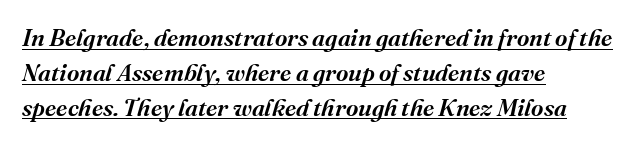
Every character sits at an angle, as italics do. Typographic density is moderately raised because the face is semibold. Compared with a centered layout, this one pins lines to the left instead. The block of text has a typical density, with ordinary space between rows. The rendered words wear a rule along their underside.
